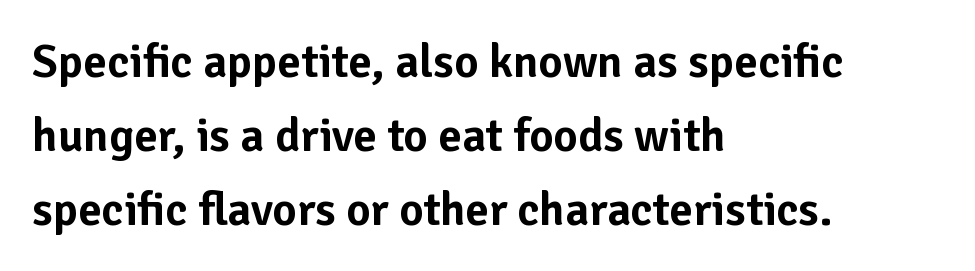
The image shows 47 px sans-serif type, upright; set left-aligned, normal line spacing (1.57x), normal letter spacing, not underlined; low stroke contrast and a medium x-height.
